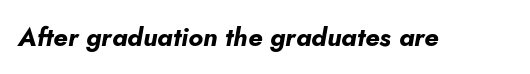
You'd pick this weight for a headline — it's a proper bold. The whole block is typeset with a tilt. In terms of letterspacing, this is plain default setting. Descenders hang freely into open space.
